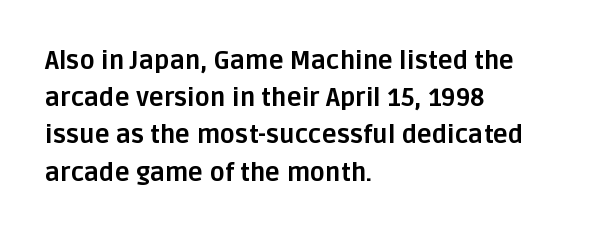
Italic: no, the glyphs are upright roman. Weight: bold. A typesetter would call this zero additional tracking. Does the copy run flush right? No — it runs flush left. In terms of leading, this rendering sits right in the middle. Quick note: underline off.
